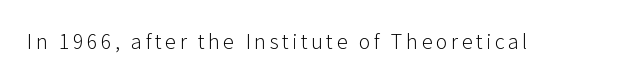
The specimen reads as upright at a glance. The face looks like a standard text weight, possibly lighter. Nobody drew a line under any word here.
